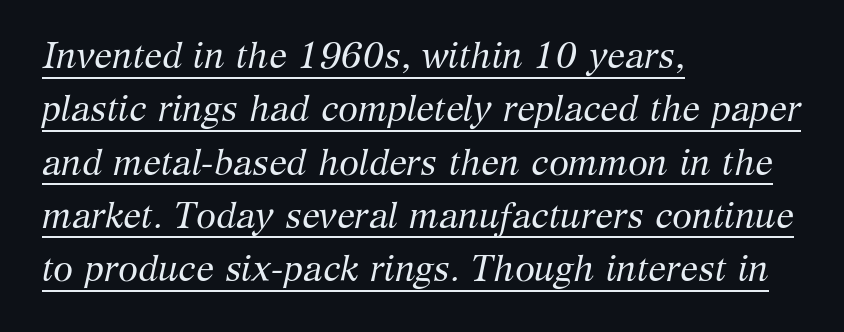
Q: Is the text bold? A: No.
Q: Is the text italic (slanted)? A: Yes, it leans right by about 12 degrees.
Q: Is the typeface a serif or a sans-serif typeface? A: Serif.
Q: Is the text underlined? A: Yes.
Q: How is the paragraph aligned? A: Left-aligned.
Q: Is the spacing between letters normal or unusually wide? A: Normal.
Q: Is the spacing between lines tight, normal or loose? A: Normal.
Q: Width (condensed, normal, or wide)? A: Normal.
Q: Stroke contrast? A: Medium.
Q: x-height? A: Medium.
Q: Monospaced? A: No.
